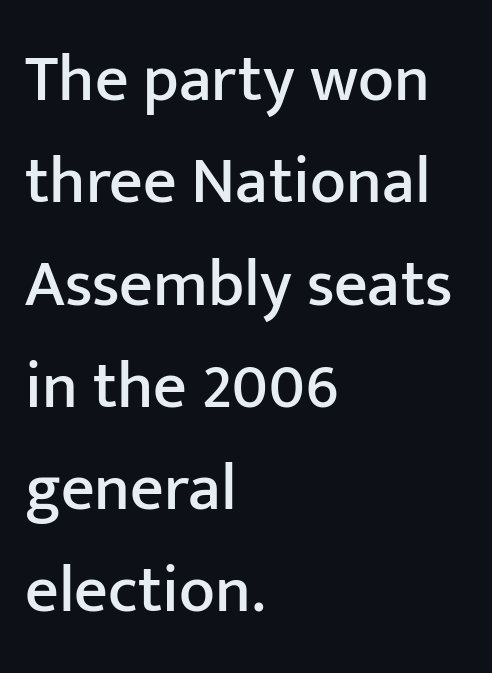
The image shows 66 px sans-serif type, upright; set left-aligned, normal line spacing (1.55x), normal letter spacing, not underlined; low stroke contrast and a medium x-height.
